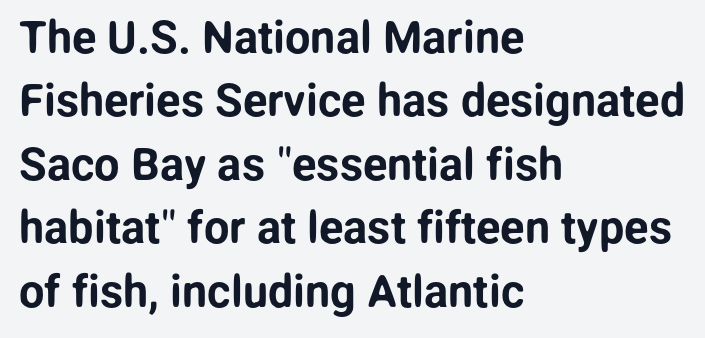
{"serif": "no", "italic": "no", "width": "normal", "stroke_contrast": "low", "x_height": "medium", "monospaced": "no", "underline": "no", "align": "left", "line_spacing": "normal", "line_spacing_ratio": 1.41, "letter_spacing": "normal", "letter_spacing_em": 0.0, "glyph_px": 45}
